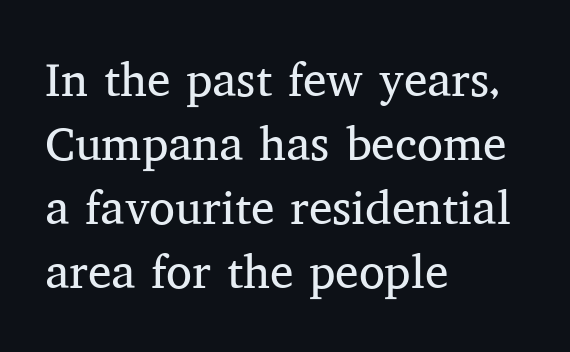
{"serif": "yes", "italic": "no", "bold": "no", "weight": "regular", "width": "normal", "stroke_contrast": "medium", "x_height": "medium", "monospaced": "no", "underline": "no", "align": "left", "line_spacing": "normal", "line_spacing_ratio": 1.36, "letter_spacing": "normal", "letter_spacing_em": 0.0, "glyph_px": 47}
